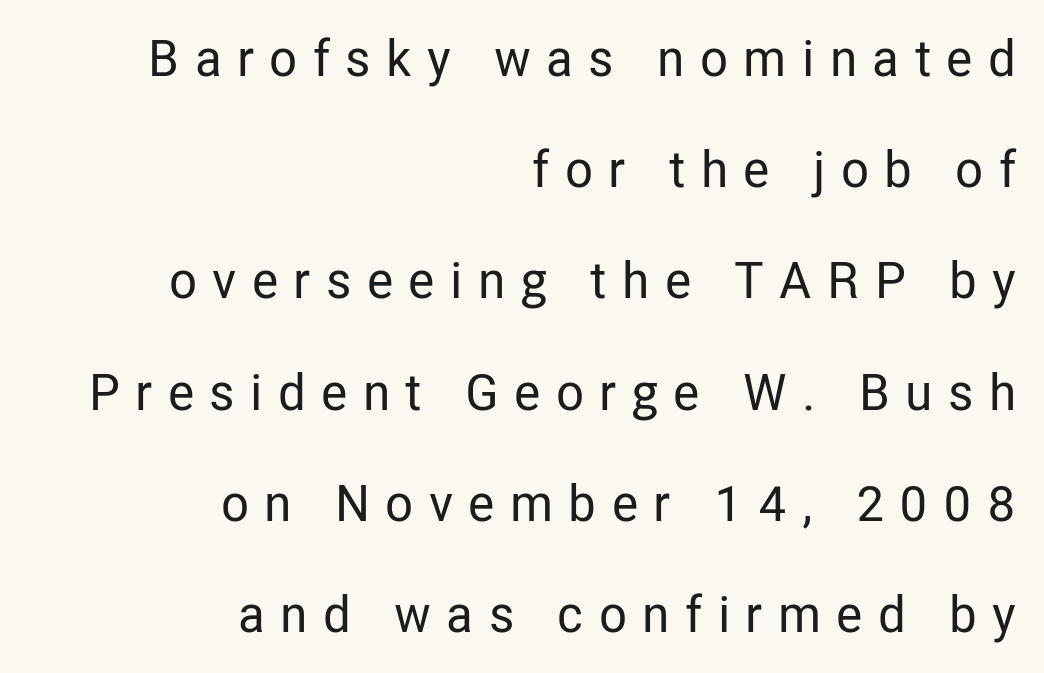
The image shows 51 px condensed sans-serif type, upright; set right-aligned, loose line spacing (2.18x), unusually wide letter spacing (+0.3 em), not underlined; low stroke contrast and a medium x-height.
